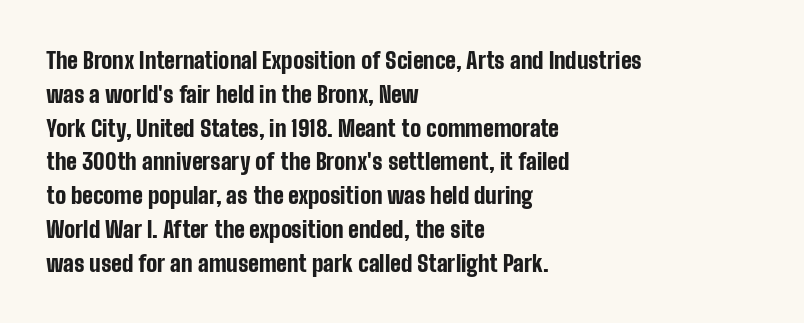
{"italic": "no", "bold": "yes", "underline": "no", "align": "left", "line_spacing": "normal", "line_spacing_ratio": 1.47, "letter_spacing": "normal", "letter_spacing_em": 0.0, "glyph_px": 23}
